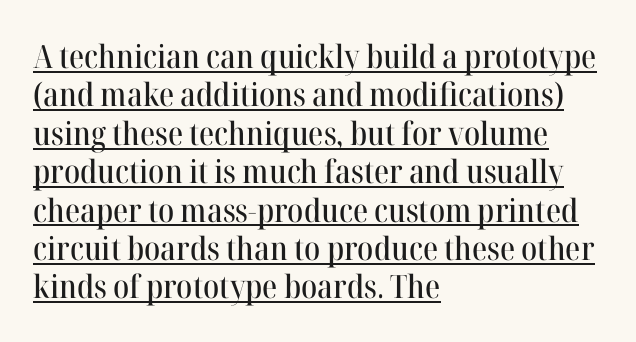
{"serif": "yes", "italic": "no", "width": "normal", "stroke_contrast": "high", "x_height": "medium", "monospaced": "no", "underline": "yes", "align": "left", "line_spacing_ratio": 1.2, "letter_spacing": "normal", "letter_spacing_em": 0.0, "glyph_px": 32}
